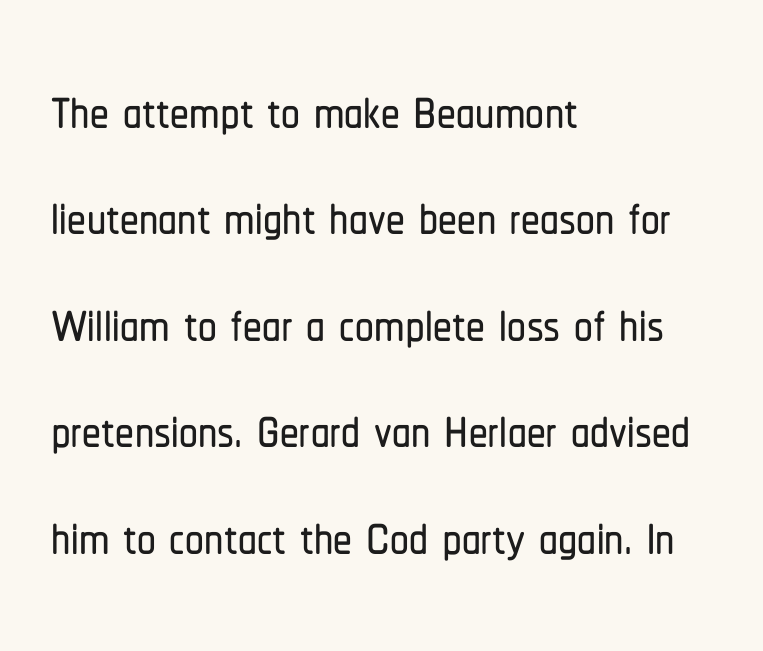
{"serif": "no", "italic": "no", "width": "condensed", "stroke_contrast": "low", "x_height": "medium", "monospaced": "no", "underline": "no", "align": "left", "line_spacing": "normal", "line_spacing_ratio": 1.42, "letter_spacing": "normal", "letter_spacing_em": 0.0, "glyph_px": 75}
